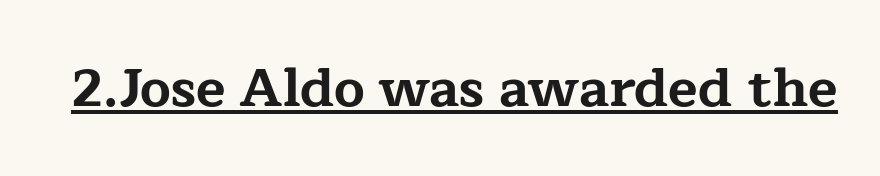
Default kerning and tracking; the words read as compact shapes. The passage shown is emphatically bold. Proportional: the letters do not fall into vertical columns. The lettering is marked with a stroke running underneath it. The lettering holds an erect, upright posture throughout.
